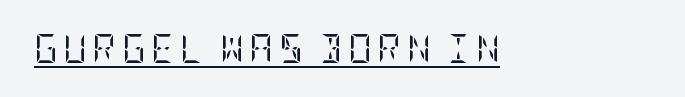
Q: Is the text bold? A: No.
Q: Is the text italic (slanted)? A: No, it is upright.
Q: Is the typeface a serif or a sans-serif typeface? A: Serif.
Q: Is the text underlined? A: Yes.
Q: Width (condensed, normal, or wide)? A: Condensed.
Q: Stroke contrast? A: Low.
Q: x-height? A: Large.
